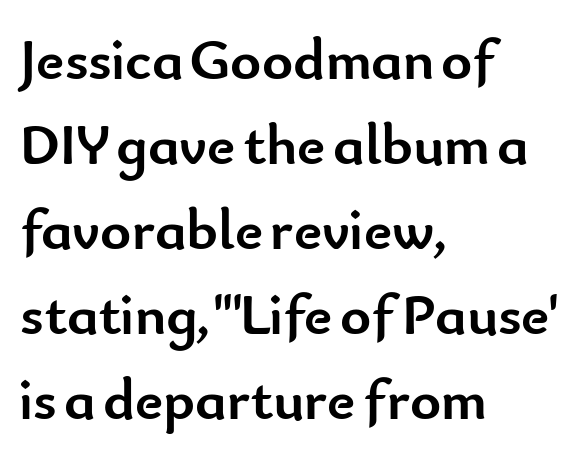
Q: Is the text bold? A: Yes.
Q: Is the text italic (slanted)? A: No, it is upright.
Q: Is the typeface a serif or a sans-serif typeface? A: Sans-serif.
Q: Is the text underlined? A: No.
Q: How is the paragraph aligned? A: Left-aligned.
Q: Is the spacing between letters normal or unusually wide? A: Normal.
Q: Is the spacing between lines tight, normal or loose? A: Normal.
Q: Width (condensed, normal, or wide)? A: Normal.
Q: Stroke contrast? A: Low.
Q: x-height? A: Small.
Q: Monospaced? A: No.
